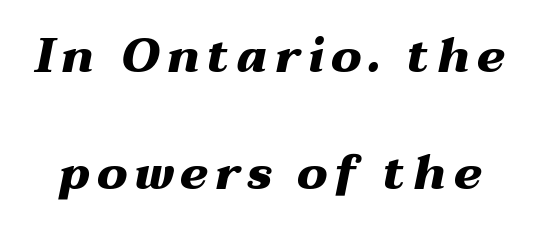
{"italic": "yes", "lean": "right", "slant_degrees": 12, "bold": "yes", "weight": "heavy", "width": "wide", "stroke_contrast": "medium", "x_height": "medium", "monospaced": "no", "underline": "no", "line_spacing": "loose", "line_spacing_ratio": 2.48, "glyph_px": 47}
